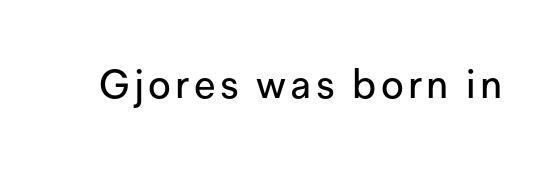
{"serif": "no", "italic": "no", "width": "normal", "stroke_contrast": "low", "x_height": "medium", "monospaced": "no", "underline": "no", "glyph_px": 39}
